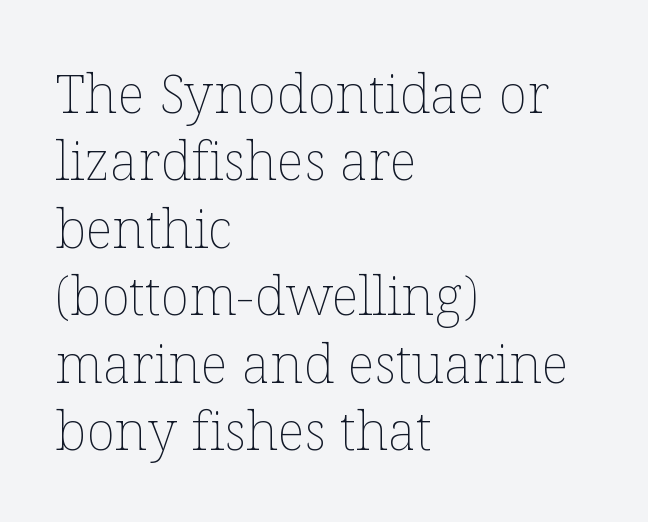
Q: Is the text bold? A: No.
Q: Is the text italic (slanted)? A: No, it is upright.
Q: Is the text underlined? A: No.
Q: How is the paragraph aligned? A: Left-aligned.
Q: Is the spacing between letters normal or unusually wide? A: Normal.
Q: Is the spacing between lines tight, normal or loose? A: Normal.
Q: Width (condensed, normal, or wide)? A: Normal.
Q: Stroke contrast? A: Low.
Q: x-height? A: Medium.
Q: Monospaced? A: No.
